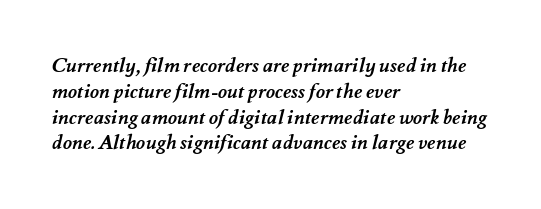
{"bold": "yes", "underline": "no", "align": "left", "line_spacing": "normal", "line_spacing_ratio": 1.29, "letter_spacing": "normal", "letter_spacing_em": 0.0, "glyph_px": 20}
